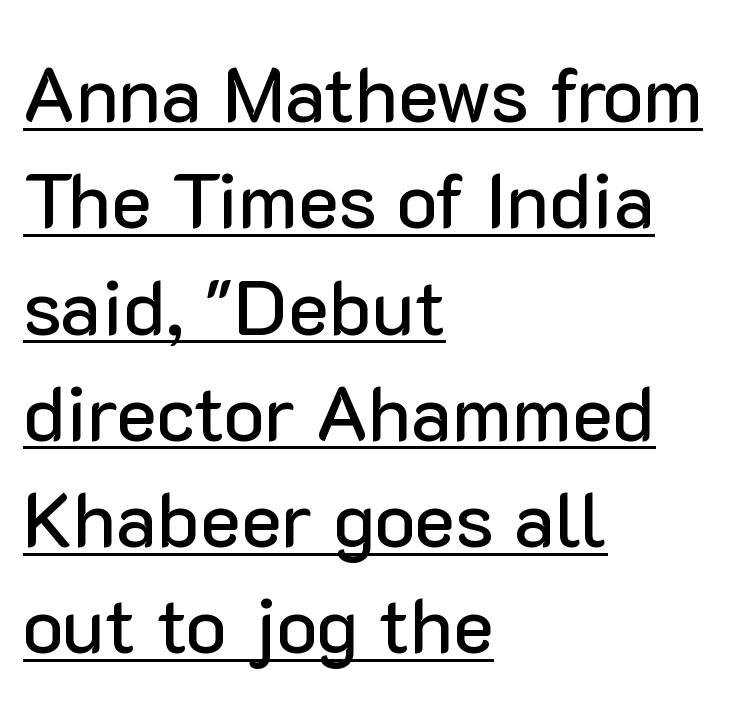
Spacing verdict: proportional, widths tailored to each character. A roman cut, with each character standing at attention. The designer left line spacing at the default. The passage shown is typeset with a sans-serif family. All the whitespace from short lines collects on the right. Look at the tracking — it's just the regular setting, nothing added.
